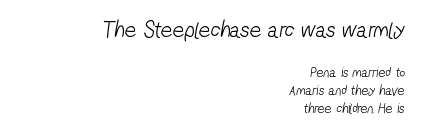
The image shows 23 px text type; set right-aligned, normal line spacing (1.26x), normal letter spacing, not underlined; the first (top) block is 1.64x larger.
